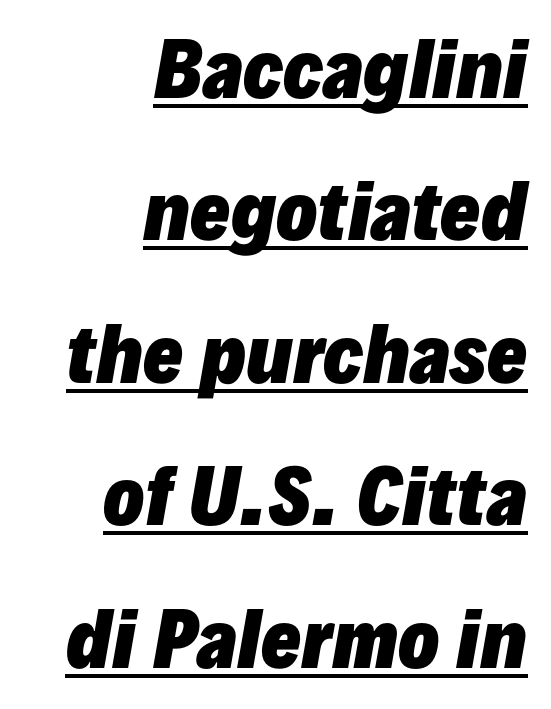
When letters slant like this, we call the style italic. Character widths vary here, with narrow letters taking less room than wide ones. In terms of weight, the rendering is a true, heavy bold. These lines stand farther apart than default settings would place them.
